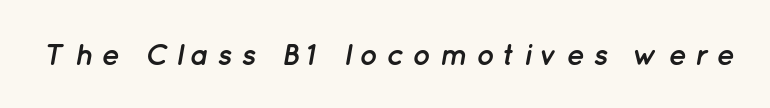
Q: Is the text bold? A: Yes.
Q: Is the text italic (slanted)? A: Yes, it leans right by about 12 degrees.
Q: Is the text underlined? A: No.
Q: Is the spacing between letters normal or unusually wide? A: Unusually wide.
Q: Width (condensed, normal, or wide)? A: Normal.
Q: Stroke contrast? A: Low.
Q: x-height? A: Medium.
Q: Monospaced? A: No.
